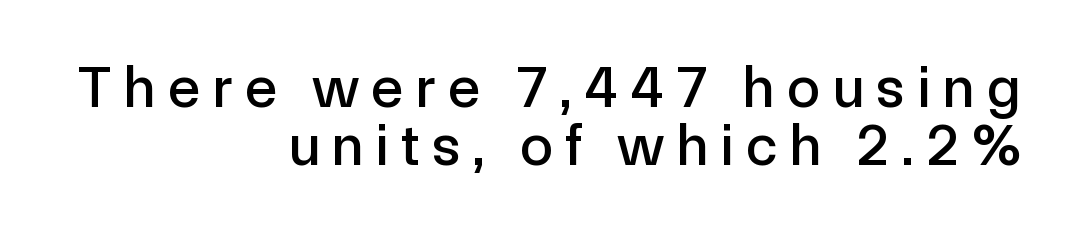
The image shows 59 px sans-serif type, upright; set right-aligned, tight line spacing (0.98x), unusually wide letter spacing (+0.21 em), not underlined; a medium x-height.
